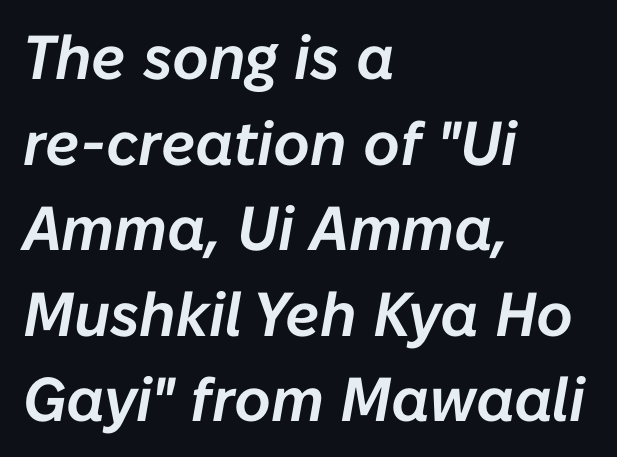
The image shows 62 px text type, italic (leaning right); set left-aligned, normal line spacing (1.38x), normal letter spacing, not underlined; low stroke contrast and a medium x-height.
